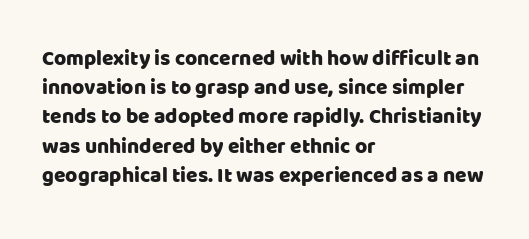
{"italic": "no", "underline": "no", "align": "left", "line_spacing": "normal", "line_spacing_ratio": 1.39, "letter_spacing": "normal", "letter_spacing_em": 0.0, "glyph_px": 21}
